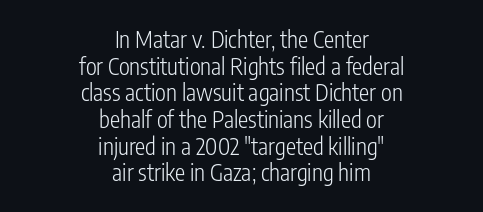
Is the type heavy? It reads as light-to-regular instead. The zone under the glyphs is completely vacant. Is the letter spacing exaggerated? No — it looks like the ordinary default. Visually the block forms a symmetrical silhouette, jagged on both flanks.
